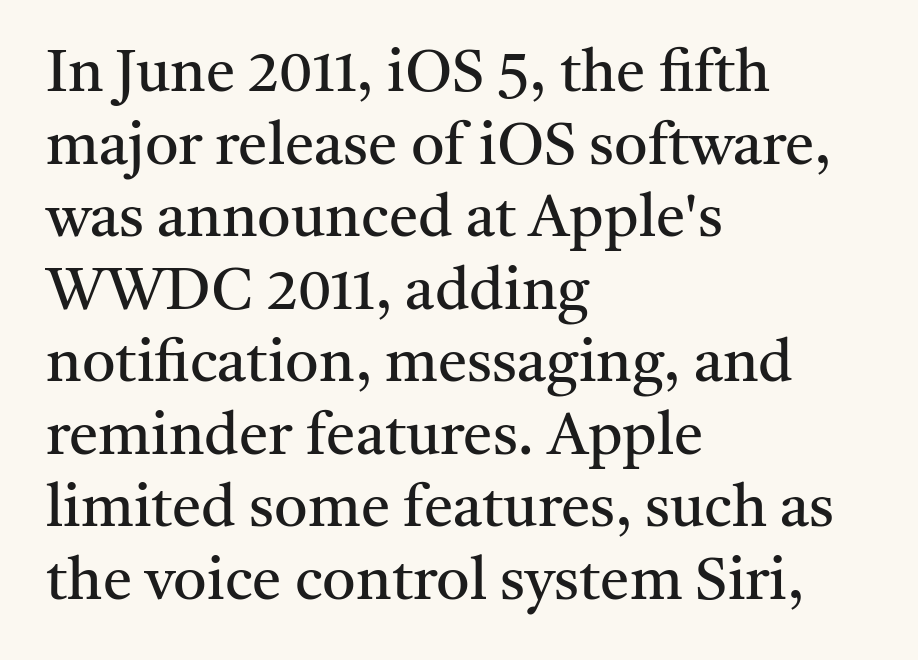
The space beneath each line is pristine and unruled. The lettering holds an erect, upright posture throughout. Type style note: has serifs. This sample has the flowing, uneven cadence of proportional lettering. Leftover space on each line is placed entirely after the last word.
